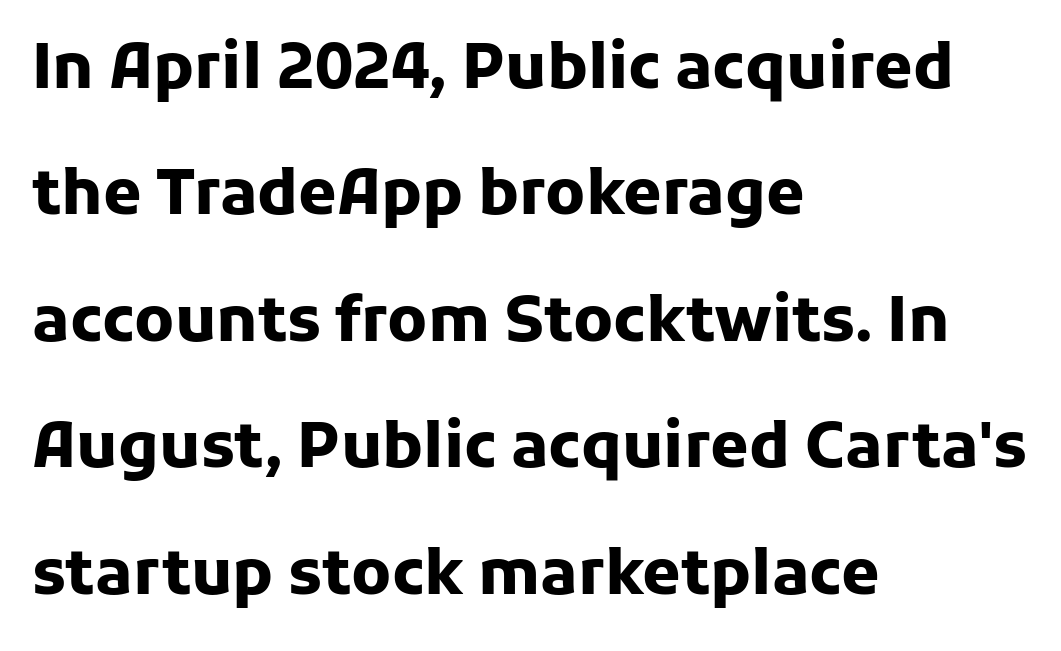
Q: Is the text bold? A: Yes.
Q: Is the text italic (slanted)? A: No, it is upright.
Q: Is the typeface a serif or a sans-serif typeface? A: Sans-serif.
Q: Is the text underlined? A: No.
Q: How is the paragraph aligned? A: Left-aligned.
Q: Is the spacing between letters normal or unusually wide? A: Normal.
Q: Is the spacing between lines tight, normal or loose? A: Loose.
Q: Width (condensed, normal, or wide)? A: Normal.
Q: Stroke contrast? A: Low.
Q: x-height? A: Medium.
Q: Monospaced? A: No.
